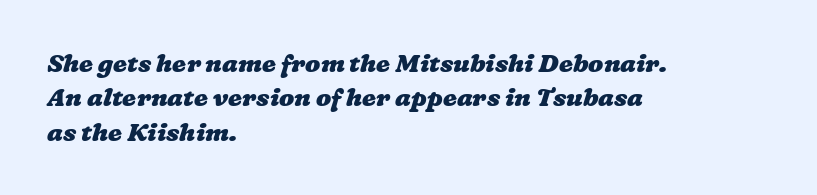
The image shows 25 px bold type; set left-aligned, normal line spacing (1.38x), normal letter spacing, not underlined.
